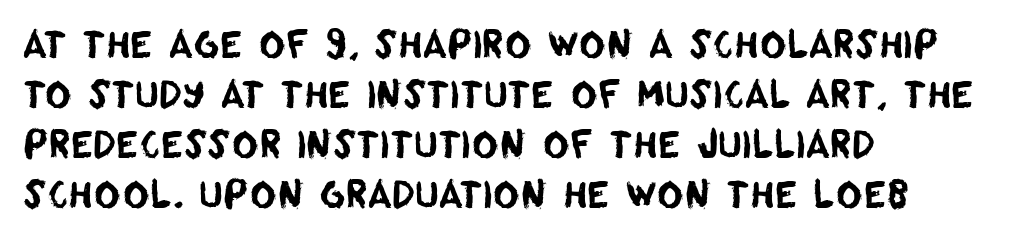
The image shows 36 px sans-serif type; set left-aligned, normal line spacing (1.39x), normal letter spacing, not underlined; low stroke contrast and a large x-height.
